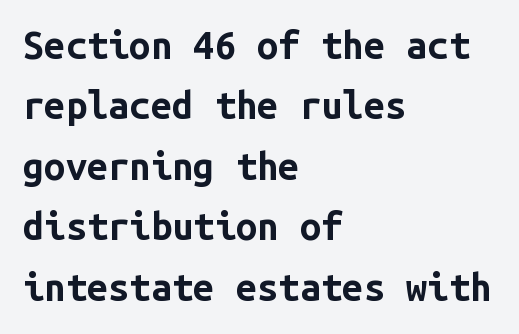
The image shows 38 px bold sans-serif type, upright, monospaced; set left-aligned, normal line spacing (1.59x), normal letter spacing, not underlined; low stroke contrast and a medium x-height.
